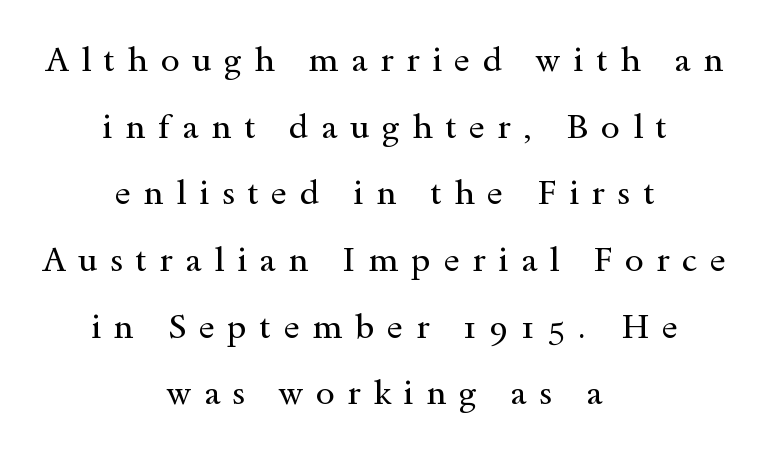
Beneath every word, the page is bare. Do the characters align in a grid? No, the font is proportional. In terms of leading, this rendering errs on the spacious side. The type is letterspaced generously, with wide tracking. The text block is weighted toward neither margin, spreading evenly from the middle.
